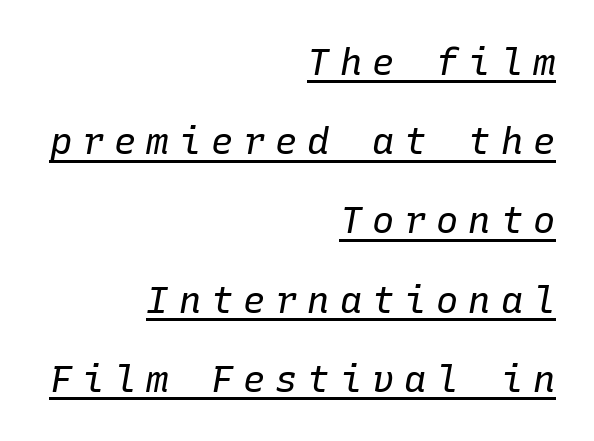
The image shows 37 px regular-weight type, italic (leaning right), monospaced; set right-aligned, loose line spacing (2.14x), unusually wide letter spacing (+0.27 em), underlined; low stroke contrast and a medium x-height.
